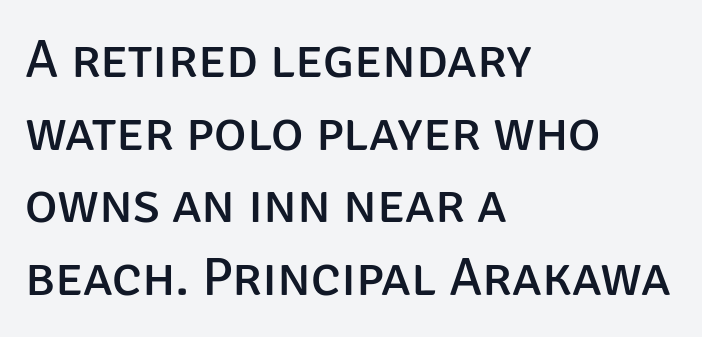
The image shows 55 px regular-weight sans-serif type, upright; set left-aligned, normal line spacing (1.32x), normal letter spacing, not underlined; low stroke contrast and a large x-height.
